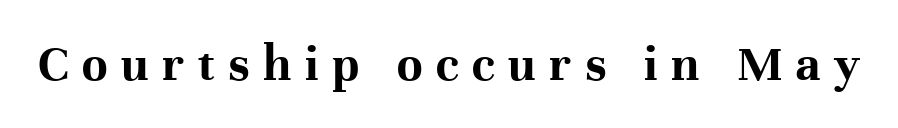
The passage shown is typeset with a serif family. Quick note: underline off. The letters advance in unequal steps, a hallmark of proportional type. The letters are bold, with thick, heavy strokes. A typesetter would call this heavily tracked-out type. If you drew a line through each stem, it would be perfectly vertical.
